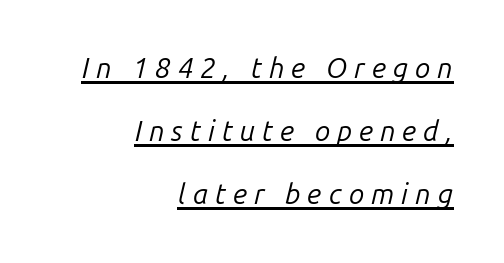
The image shows 28 px regular-weight type, italic (leaning right); set right-aligned, loose line spacing (2.25x), unusually wide letter spacing (+0.25 em), underlined; low stroke contrast and a medium x-height.
